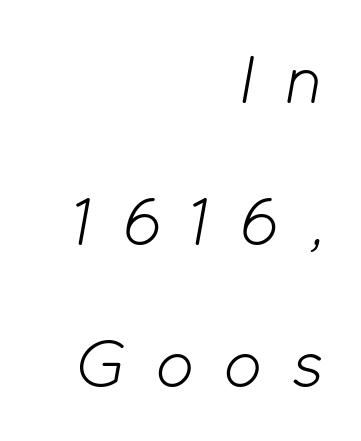
A typesetter would call this proportional, since set widths differ per character. Slanted lettering throughout. The lines in this sample share a right terminus and differ only in where they begin. Tracking value appears strongly positive — letters spread wide. Beneath every word, the page is bare. Stems here are at most as thick as an everyday book face.
